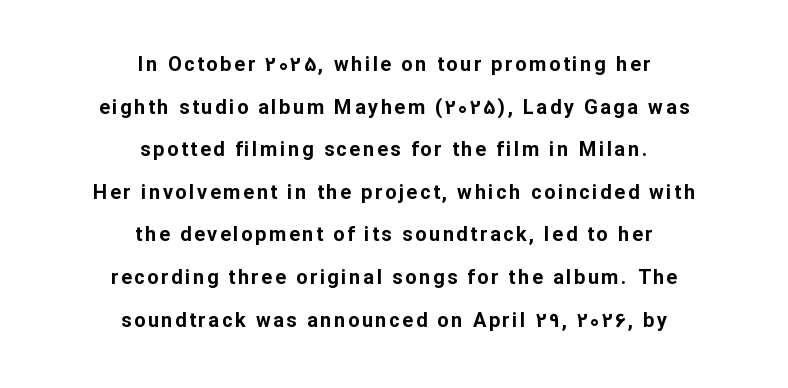
The image shows 20 px bold type, upright; set centered, loose line spacing (2.13x), not underlined.
